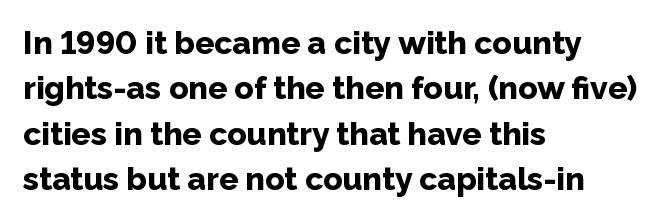
This sample uses a sans-serif face. Rows of type keep a routine distance in the vertical direction. Each letter keeps its own natural width here, so spacing adapts to shape. A bare baseline throughout the passage.
